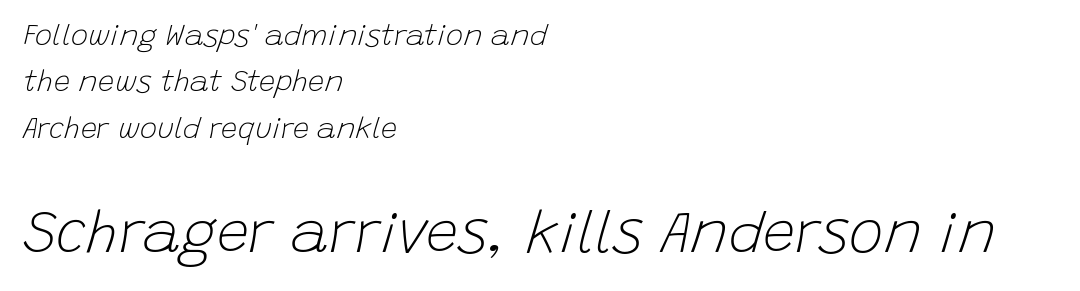
Line beginnings align vertically; line endings do not. Style check: oblique. Is the type heavy? It reads as light-to-regular instead. Regular leading. Proportional: the letters do not fall into vertical columns.
